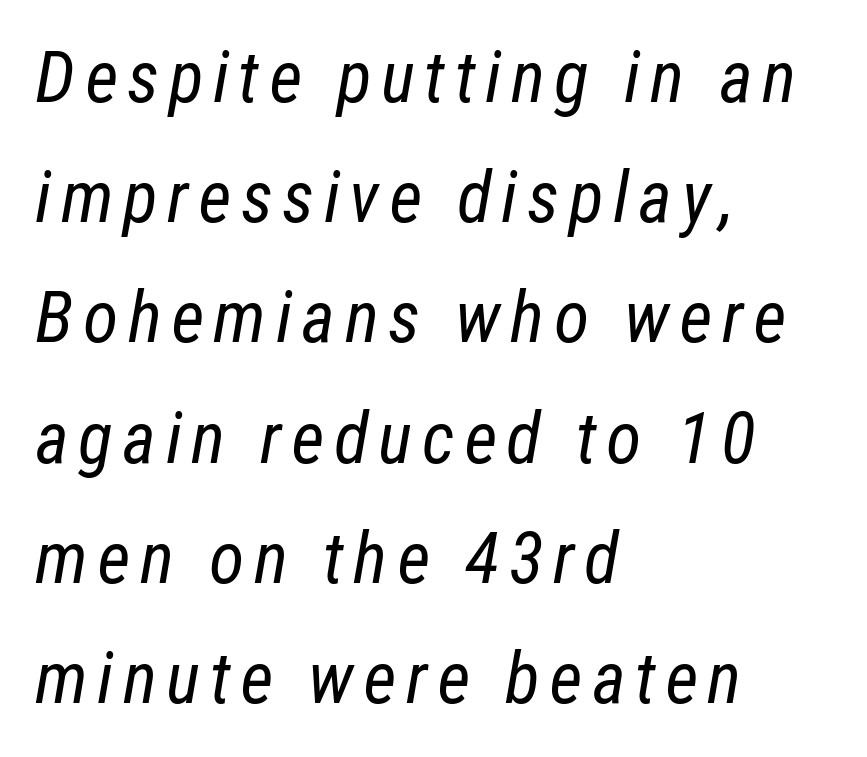
Q: Is the text bold? A: No.
Q: Is the text italic (slanted)? A: Yes, it leans right by about 12 degrees.
Q: Is the text underlined? A: No.
Q: How is the paragraph aligned? A: Left-aligned.
Q: Is the spacing between lines tight, normal or loose? A: Normal.
Q: Width (condensed, normal, or wide)? A: Condensed.
Q: Stroke contrast? A: Low.
Q: x-height? A: Medium.
Q: Monospaced? A: No.
